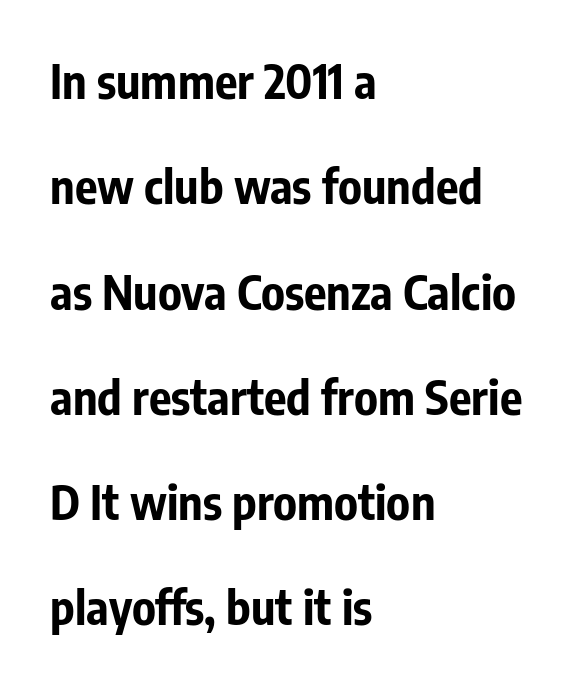
{"serif": "no", "italic": "no", "bold": "yes", "weight": "bold", "width": "condensed", "stroke_contrast": "low", "x_height": "medium", "monospaced": "no", "underline": "no", "align": "left", "line_spacing": "loose", "line_spacing_ratio": 2.24, "letter_spacing": "normal", "letter_spacing_em": 0.0, "glyph_px": 47}
